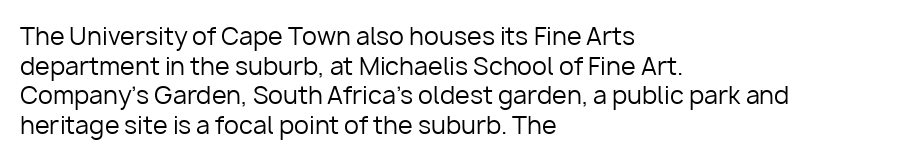
{"italic": "no", "bold": "no", "underline": "no", "align": "left", "line_spacing_ratio": 1.23, "letter_spacing": "normal", "letter_spacing_em": 0.0, "glyph_px": 24}
